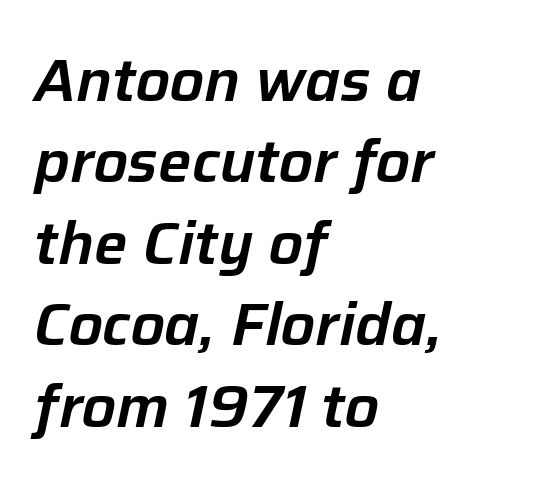
{"italic": "yes", "lean": "right", "slant_degrees": 12, "width": "normal", "stroke_contrast": "low", "x_height": "medium", "monospaced": "no", "underline": "no", "align": "left", "line_spacing": "normal", "line_spacing_ratio": 1.38, "letter_spacing": "normal", "letter_spacing_em": 0.0, "glyph_px": 59}
